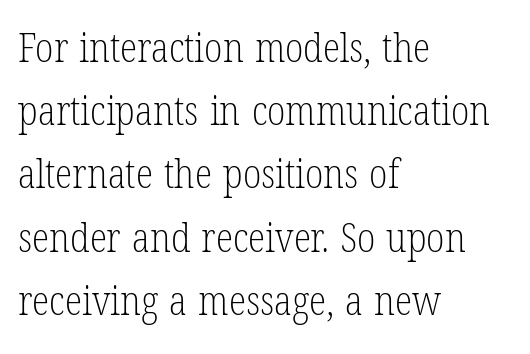
Q: Is the text bold? A: No.
Q: Is the text italic (slanted)? A: No, it is upright.
Q: Is the typeface a serif or a sans-serif typeface? A: Serif.
Q: Is the text underlined? A: No.
Q: How is the paragraph aligned? A: Left-aligned.
Q: Is the spacing between letters normal or unusually wide? A: Normal.
Q: Is the spacing between lines tight, normal or loose? A: Normal.
Q: Width (condensed, normal, or wide)? A: Condensed.
Q: Stroke contrast? A: Low.
Q: x-height? A: Medium.
Q: Monospaced? A: No.
